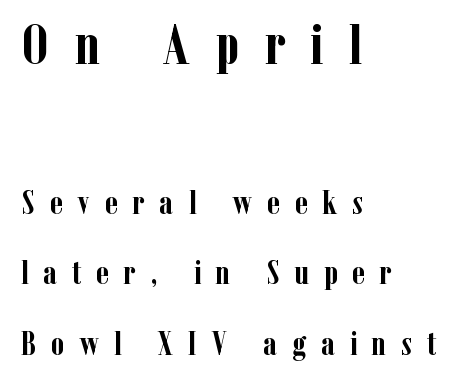
Chunky letters — that's bold for sure. The rendering uses natural spacing where letterforms have individual widths. Teacher's note: observe the even left margin — that is flush-left alignment. Descender tails drop into unmarked territory.
